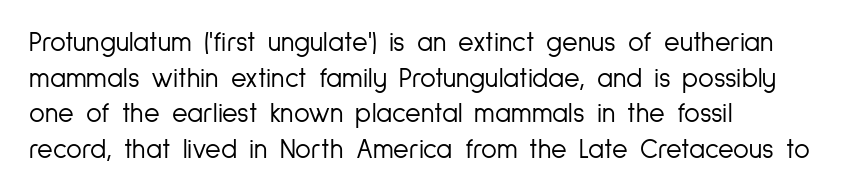
Notice how descenders clear the ascenders below comfortably — that's standard leading. Rule under the text: the space is simply empty. This rendering uses left alignment, leaving the right contour irregular. The type sits square on the baseline with zero lean. The font sits on the lighter half of the weight spectrum, regular included. The gaps between neighbouring characters are ordinary and unremarkable.
